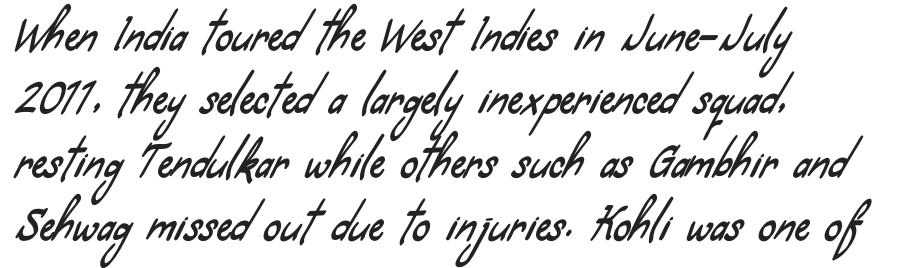
Q: Is the typeface a serif or a sans-serif typeface? A: Sans-serif.
Q: Is the text underlined? A: No.
Q: How is the paragraph aligned? A: Left-aligned.
Q: Is the spacing between letters normal or unusually wide? A: Normal.
Q: Is the spacing between lines tight, normal or loose? A: Normal.
Q: Width (condensed, normal, or wide)? A: Condensed.
Q: Stroke contrast? A: Low.
Q: x-height? A: Small.
Q: Monospaced? A: No.
